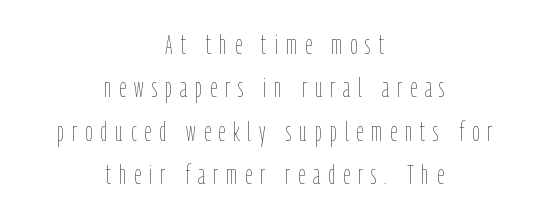
Q: Is the text bold? A: No.
Q: Is the text italic (slanted)? A: No, it is upright.
Q: Is the text underlined? A: No.
Q: How is the paragraph aligned? A: Centered.
Q: Is the spacing between letters normal or unusually wide? A: Unusually wide.
Q: Is the spacing between lines tight, normal or loose? A: Normal.
